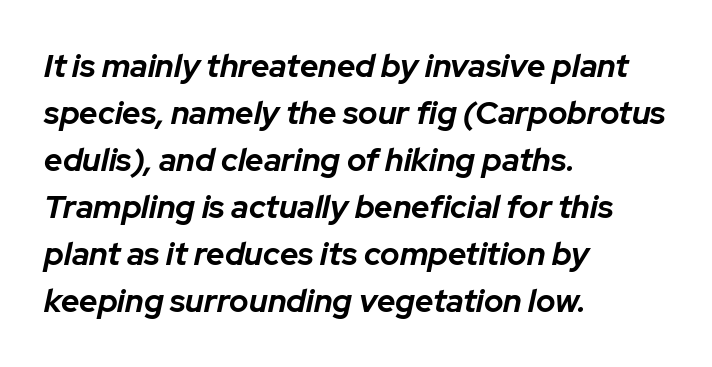
{"italic": "yes", "lean": "right", "slant_degrees": 12, "bold": "yes", "weight": "bold", "width": "normal", "stroke_contrast": "low", "x_height": "medium", "monospaced": "no", "underline": "no", "align": "left", "line_spacing": "normal", "line_spacing_ratio": 1.47, "letter_spacing": "normal", "letter_spacing_em": 0.0, "glyph_px": 32}
